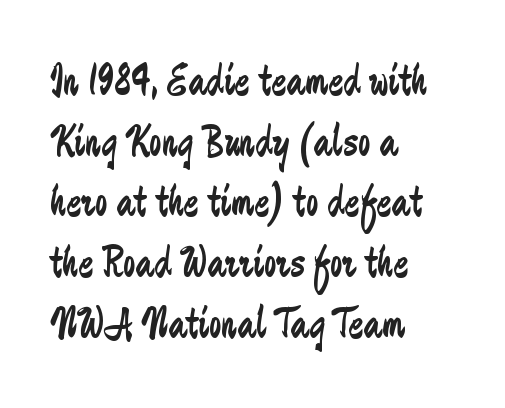
{"serif": "no", "bold": "no", "weight": "regular", "width": "condensed", "stroke_contrast": "low", "x_height": "small", "monospaced": "no", "underline": "no", "align": "left", "line_spacing": "normal", "line_spacing_ratio": 1.35, "letter_spacing": "normal", "letter_spacing_em": 0.0, "glyph_px": 45}
